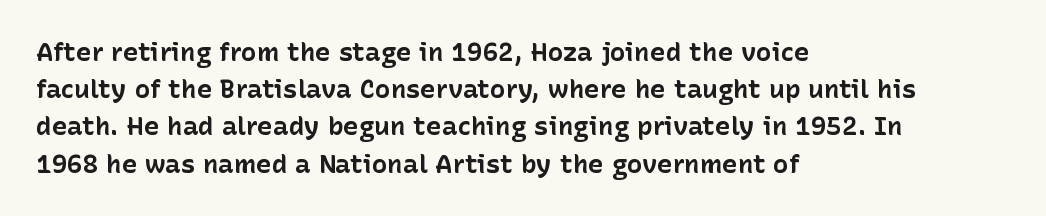
{"italic": "no", "bold": "yes", "underline": "no", "align": "left", "line_spacing": "normal", "line_spacing_ratio": 1.43, "letter_spacing": "normal", "letter_spacing_em": 0.0, "glyph_px": 26}
